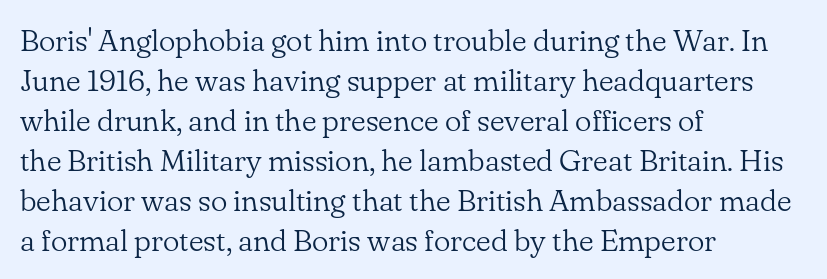
Q: Is the text bold? A: No.
Q: Is the text italic (slanted)? A: No, it is upright.
Q: Is the typeface a serif or a sans-serif typeface? A: Serif.
Q: Is the text underlined? A: No.
Q: How is the paragraph aligned? A: Left-aligned.
Q: Is the spacing between letters normal or unusually wide? A: Normal.
Q: Is the spacing between lines tight, normal or loose? A: Normal.
Q: Width (condensed, normal, or wide)? A: Normal.
Q: Stroke contrast? A: Low.
Q: x-height? A: Small.
Q: Monospaced? A: No.
